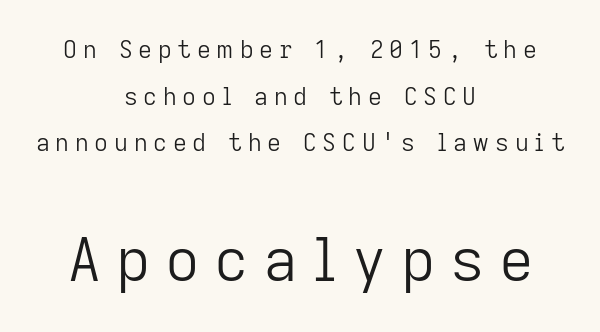
Think standard paragraph weight, or any step lighter than that. Caption: expanded tracking, letters set apart. Glance below the letters and you will spot only blank space. The face used here is proportionally spaced, like ordinary book or web type.
